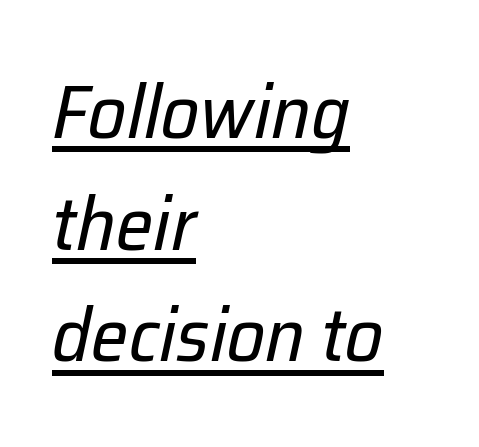
A student would call this left alignment; a typographer would say flush left, rag right. Successive baselines arrive at the customary interval. The words here are underlined. The face used here is proportionally spaced, like ordinary book or web type. Does the lettering tilt? It does — this is italic.
